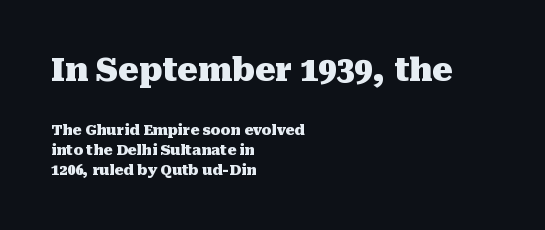
Whoever set this chose a conventional vertical rhythm. Does the copy run flush right? No — it runs flush left. Notice how the stems are strictly vertical — no italics here. The passage shown is not underscored anywhere.
